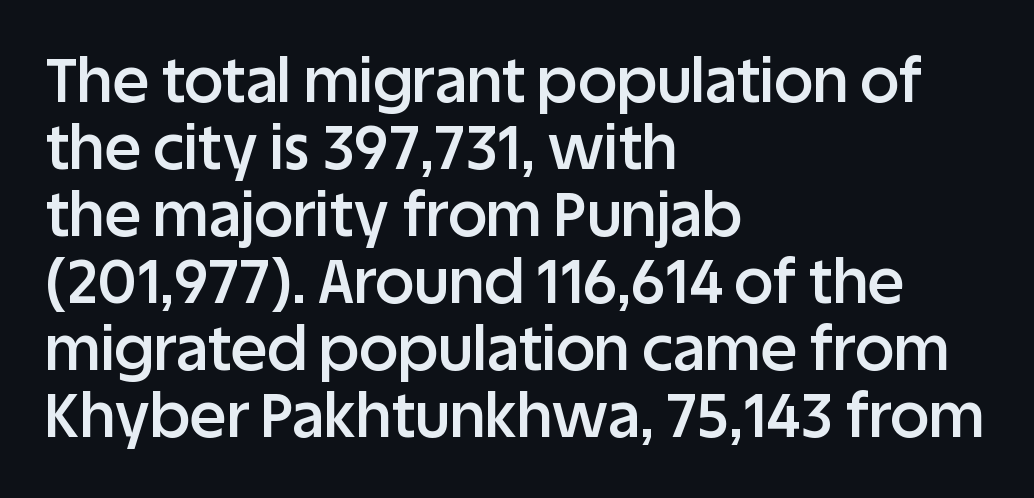
{"serif": "no", "italic": "no", "bold": "semi", "weight": "semibold", "width": "normal", "stroke_contrast": "low", "x_height": "large", "monospaced": "no", "underline": "no", "align": "left", "line_spacing": "tight", "line_spacing_ratio": 1.1, "letter_spacing": "normal", "letter_spacing_em": 0.0, "glyph_px": 61}
